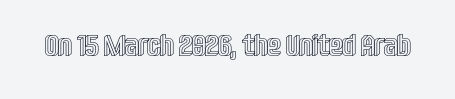
Q: Is the text italic (slanted)? A: No, it is upright.
Q: Is the text underlined? A: No.
Q: Is the spacing between letters normal or unusually wide? A: Normal.
Q: Width (condensed, normal, or wide)? A: Condensed.
Q: x-height? A: Large.
Q: Monospaced? A: No.
